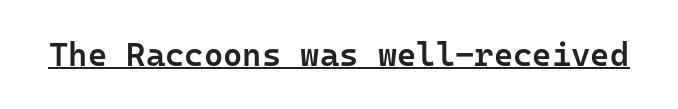
{"serif": "no", "italic": "no", "bold": "semi", "weight": "semibold", "width": "normal", "stroke_contrast": "low", "x_height": "medium", "monospaced": "yes", "underline": "yes", "letter_spacing": "normal", "letter_spacing_em": 0.0, "glyph_px": 33}
